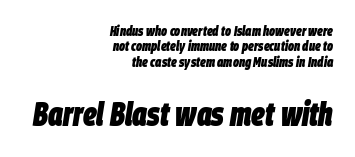
Q: Is the text bold? A: Yes.
Q: Is the text italic (slanted)? A: Yes, it leans right by about 9 degrees.
Q: Is the text underlined? A: No.
Q: How is the paragraph aligned? A: Right-aligned.
Q: Is the spacing between letters normal or unusually wide? A: Normal.
Q: Is the spacing between lines tight, normal or loose? A: Tight.
Q: Which block of text is set in a larger size, the first (top) or the second (bottom)? A: The second (bottom) one.
Q: Width (condensed, normal, or wide)? A: Condensed.
Q: Stroke contrast? A: Low.
Q: x-height? A: Large.
Q: Monospaced? A: No.
